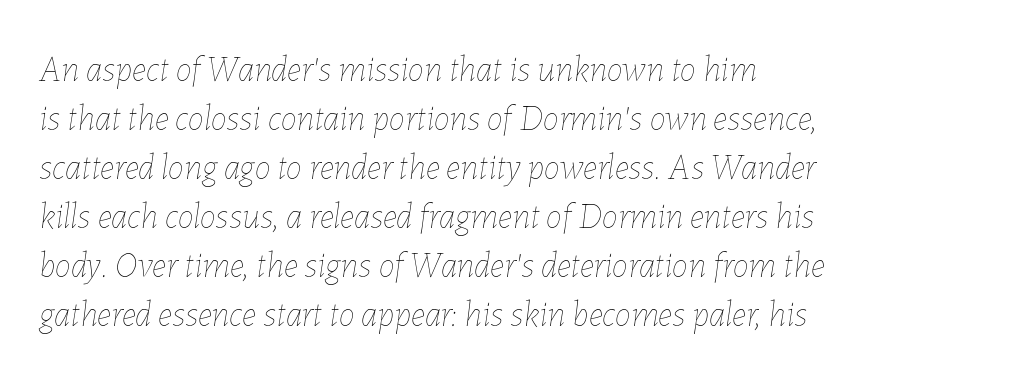
{"italic": "yes", "lean": "right", "slant_degrees": 7, "bold": "no", "weight": "thin", "width": "normal", "stroke_contrast": "low", "x_height": "medium", "monospaced": "no", "underline": "no", "align": "left", "line_spacing": "normal", "line_spacing_ratio": 1.36, "letter_spacing": "normal", "letter_spacing_em": 0.0, "glyph_px": 36}
